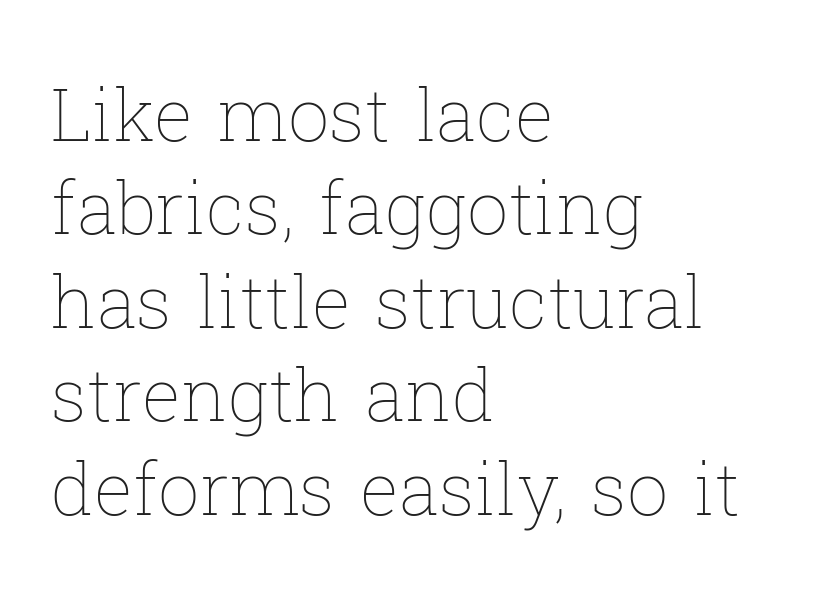
Designer's note — italics off, roman on. Rows of type keep a routine distance in the vertical direction. Varying glyph widths throughout — classic text-font behaviour. Line beginnings align vertically; line endings do not.
